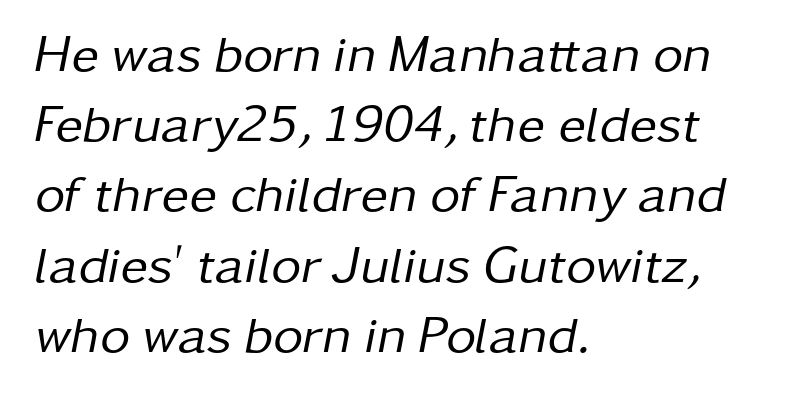
{"italic": "yes", "lean": "right", "slant_degrees": 11, "bold": "no", "weight": "regular", "width": "normal", "stroke_contrast": "low", "x_height": "medium", "monospaced": "no", "underline": "no", "align": "left", "line_spacing": "normal", "line_spacing_ratio": 1.35, "letter_spacing": "normal", "letter_spacing_em": 0.0, "glyph_px": 52}
